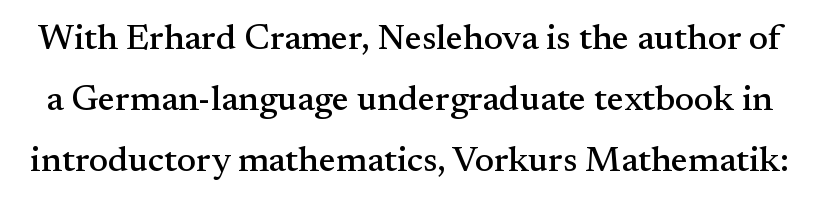
{"serif": "yes", "italic": "no", "width": "normal", "stroke_contrast": "medium", "x_height": "small", "monospaced": "no", "underline": "no", "line_spacing": "normal", "line_spacing_ratio": 1.69, "letter_spacing": "normal", "letter_spacing_em": 0.0, "glyph_px": 36}
